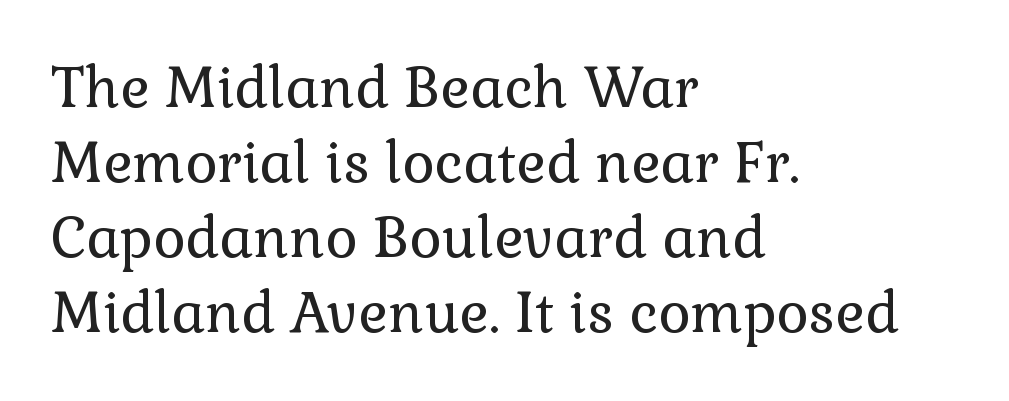
The image shows 56 px regular-weight serif type, upright; set left-aligned, normal line spacing (1.34x), normal letter spacing, not underlined; low stroke contrast and a medium x-height.
